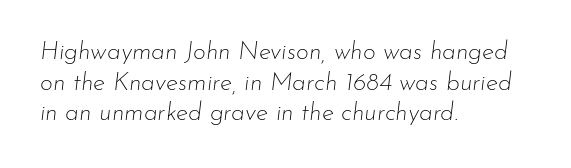
Q: Is the text bold? A: No.
Q: Is the text italic (slanted)? A: Yes, it leans right by about 7 degrees.
Q: Is the text underlined? A: No.
Q: How is the paragraph aligned? A: Left-aligned.
Q: Is the spacing between letters normal or unusually wide? A: Normal.
